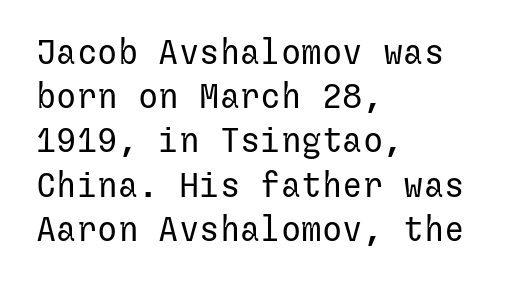
If you drew a ruler down the left edge, every line would touch it. The rendering keeps characters at their native spacing. The glyphs are unaccompanied by any horizontal stroke below them. These lines are composed in type without serifs.
